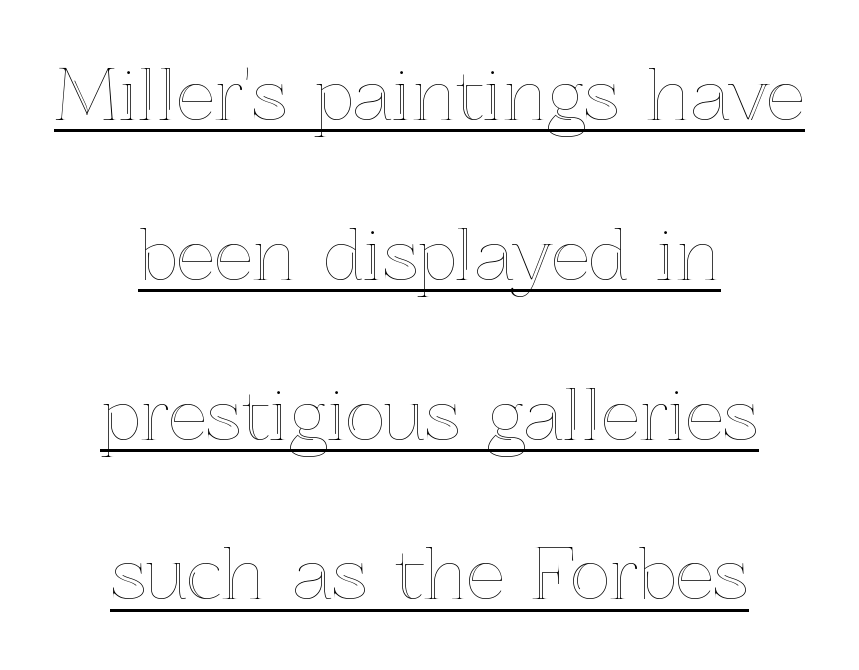
Q: Is the text italic (slanted)? A: No, it is upright.
Q: Is the text underlined? A: Yes.
Q: How is the paragraph aligned? A: Centered.
Q: Is the spacing between letters normal or unusually wide? A: Normal.
Q: Is the spacing between lines tight, normal or loose? A: Loose.
Q: Width (condensed, normal, or wide)? A: Normal.
Q: x-height? A: Medium.
Q: Monospaced? A: No.
